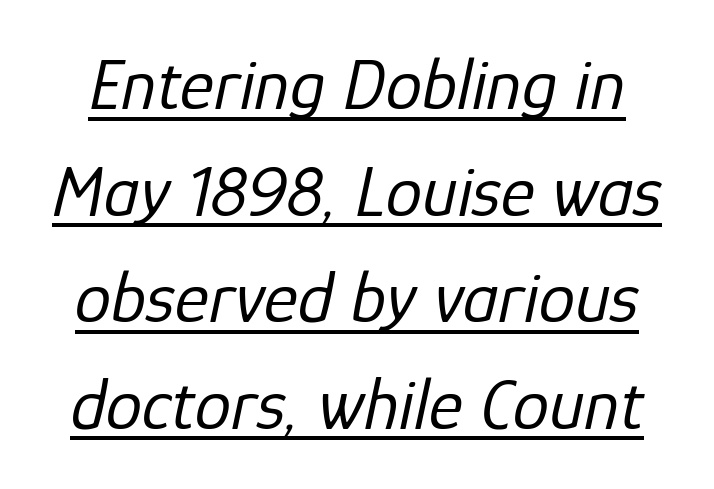
{"italic": "yes", "lean": "right", "slant_degrees": 12, "bold": "no", "weight": "regular", "width": "normal", "stroke_contrast": "low", "x_height": "medium", "monospaced": "no", "underline": "yes", "line_spacing": "normal", "line_spacing_ratio": 1.46, "letter_spacing": "normal", "letter_spacing_em": 0.0, "glyph_px": 73}
